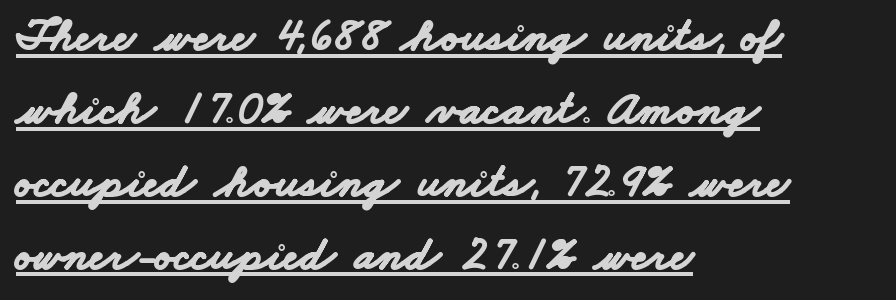
Q: Is the text bold? A: Yes.
Q: Is the typeface a serif or a sans-serif typeface? A: Sans-serif.
Q: Is the text underlined? A: Yes.
Q: How is the paragraph aligned? A: Left-aligned.
Q: Is the spacing between letters normal or unusually wide? A: Normal.
Q: Is the spacing between lines tight, normal or loose? A: Normal.
Q: Width (condensed, normal, or wide)? A: Wide.
Q: Stroke contrast? A: Low.
Q: x-height? A: Small.
Q: Monospaced? A: No.
